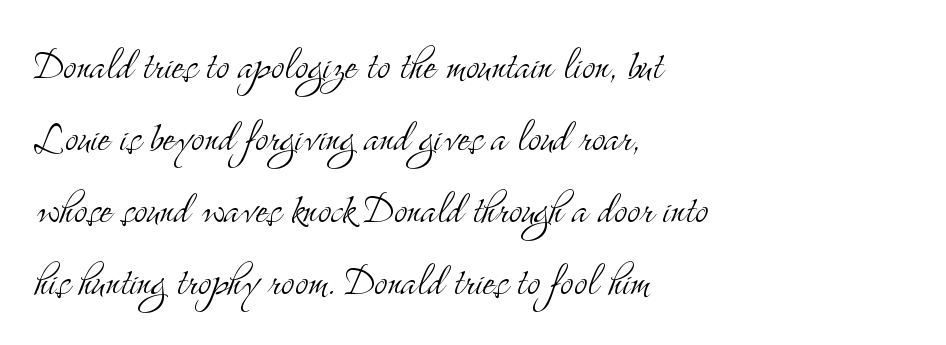
Q: Is the text bold? A: No.
Q: Is the text italic (slanted)? A: Yes.
Q: Is the typeface a serif or a sans-serif typeface? A: Serif.
Q: Is the text underlined? A: No.
Q: How is the paragraph aligned? A: Left-aligned.
Q: Is the spacing between letters normal or unusually wide? A: Normal.
Q: Is the spacing between lines tight, normal or loose? A: Normal.
Q: Width (condensed, normal, or wide)? A: Condensed.
Q: Stroke contrast? A: Medium.
Q: x-height? A: Small.
Q: Monospaced? A: No.
